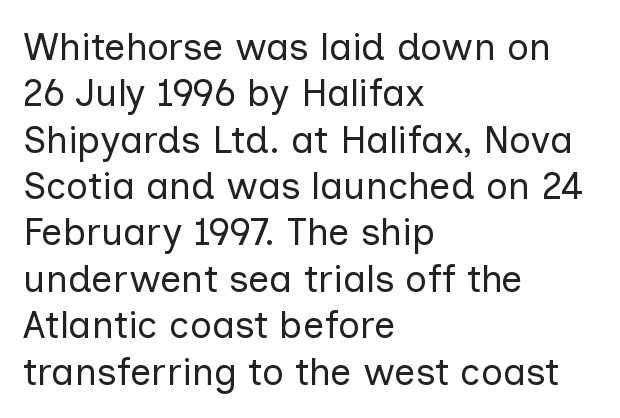
{"serif": "no", "italic": "no", "bold": "no", "weight": "regular", "width": "normal", "stroke_contrast": "low", "x_height": "medium", "monospaced": "no", "underline": "no", "align": "left", "line_spacing_ratio": 1.22, "letter_spacing": "normal", "letter_spacing_em": 0.0, "glyph_px": 38}
